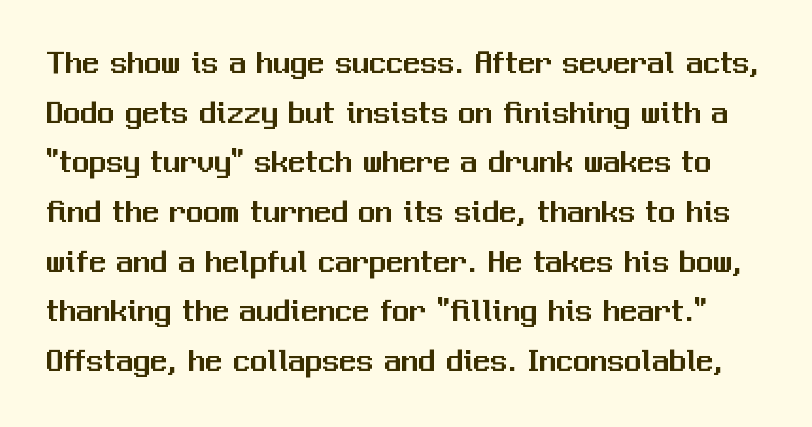
The image shows 34 px sans-serif type, upright; set normal line spacing (1.46x), normal letter spacing, not underlined; medium stroke contrast and a medium x-height.
